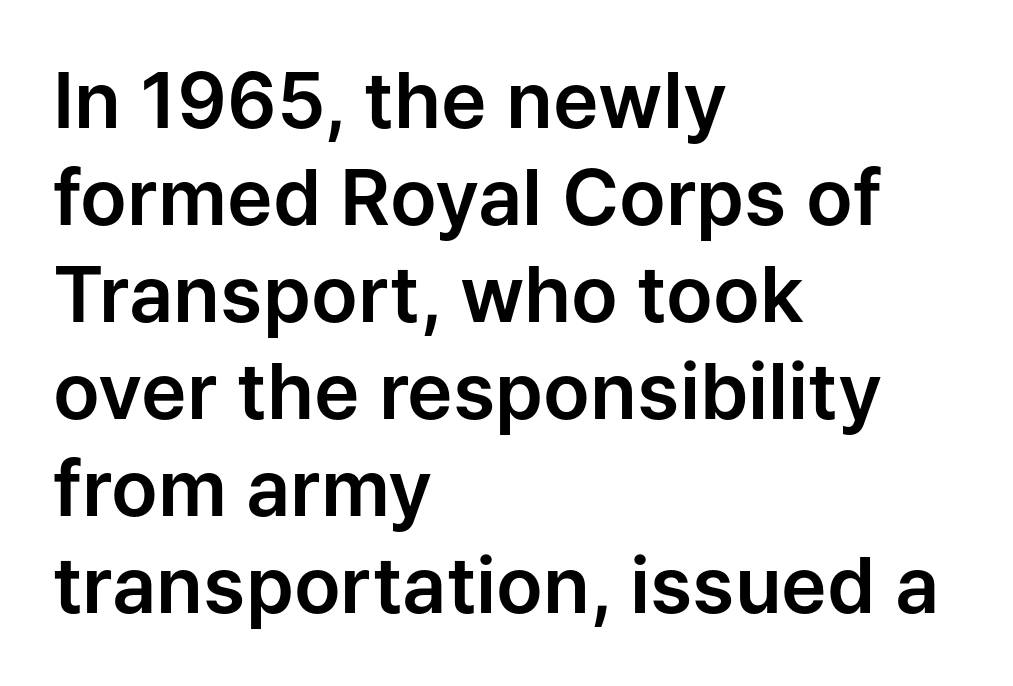
Q: Is the text italic (slanted)? A: No, it is upright.
Q: Is the typeface a serif or a sans-serif typeface? A: Sans-serif.
Q: Is the text underlined? A: No.
Q: How is the paragraph aligned? A: Left-aligned.
Q: Is the spacing between letters normal or unusually wide? A: Normal.
Q: Is the spacing between lines tight, normal or loose? A: Normal.
Q: Width (condensed, normal, or wide)? A: Normal.
Q: Stroke contrast? A: Low.
Q: x-height? A: Medium.
Q: Monospaced? A: No.
